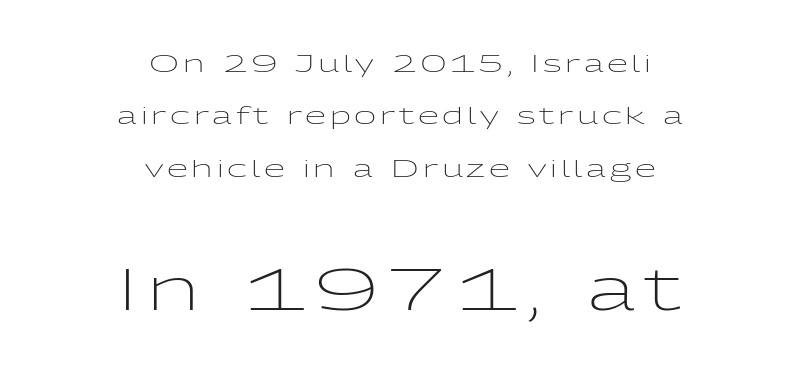
The image shows 59 px light, wide sans-serif type, upright; set centered, loose line spacing (2.18x), not underlined; the second (bottom) block is 2.46x larger; low stroke contrast and a medium x-height.
